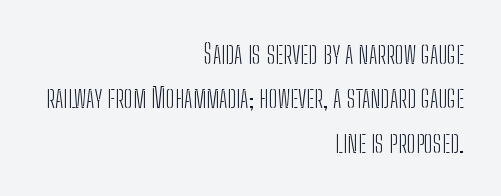
Leading matches the norm, producing a regular column. Quick note: underline off. What stands out about the letter spacing? Nothing — it is the standard amount. A roman cut, with each character standing at attention. Heft: none added — not bold.
